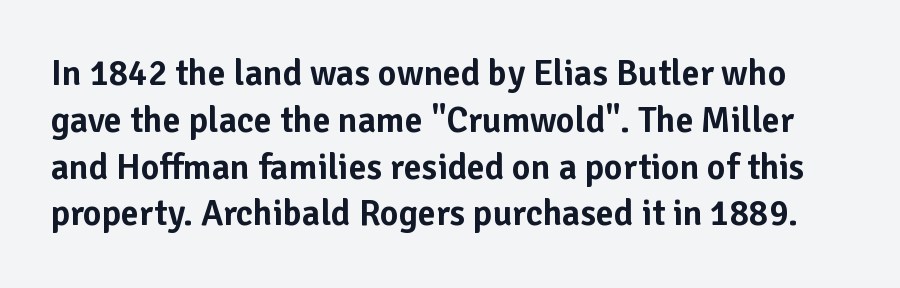
{"serif": "no", "italic": "no", "width": "normal", "stroke_contrast": "low", "x_height": "medium", "monospaced": "no", "underline": "no", "line_spacing": "normal", "line_spacing_ratio": 1.3, "letter_spacing": "normal", "letter_spacing_em": 0.0, "glyph_px": 36}
